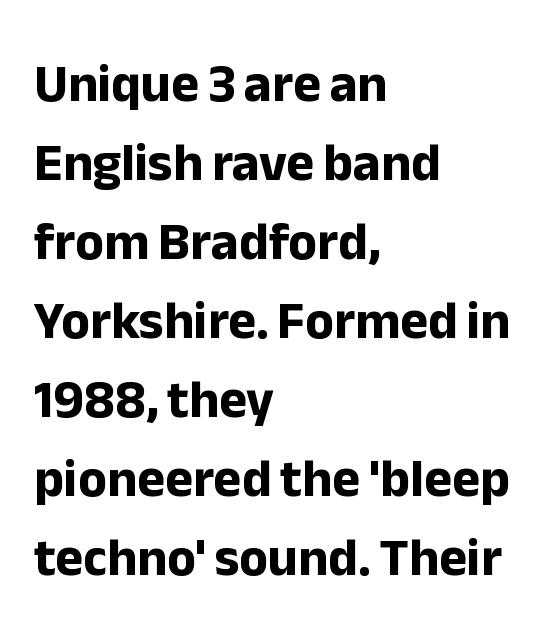
Q: Is the text bold? A: Yes.
Q: Is the text italic (slanted)? A: No, it is upright.
Q: Is the typeface a serif or a sans-serif typeface? A: Sans-serif.
Q: Is the text underlined? A: No.
Q: How is the paragraph aligned? A: Left-aligned.
Q: Is the spacing between letters normal or unusually wide? A: Normal.
Q: Is the spacing between lines tight, normal or loose? A: Normal.
Q: Width (condensed, normal, or wide)? A: Normal.
Q: Stroke contrast? A: Low.
Q: x-height? A: Medium.
Q: Monospaced? A: No.
